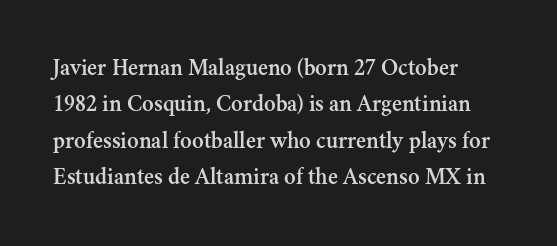
The image shows 24 px text type, upright; set left-aligned, normal line spacing (1.52x), normal letter spacing, not underlined.
